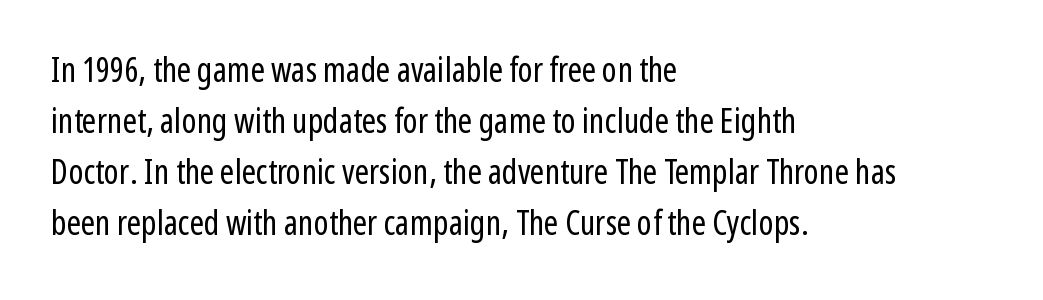
Compared with typical paragraphs, the rows here are spaced about the same. The strokes carry an ordinary text weight at most. Vertical strokes here are truly vertical. The typeface chosen for these lines omits serifs. Underlining? Definitely not there. The letters advance in unequal steps, a hallmark of proportional type.
